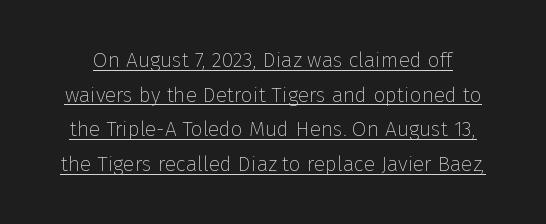
The typography opts for an upright posture over an oblique one. Tracking here is standard; glyphs follow each other at the usual distance. Underlined type. Line spacing here is normal.
